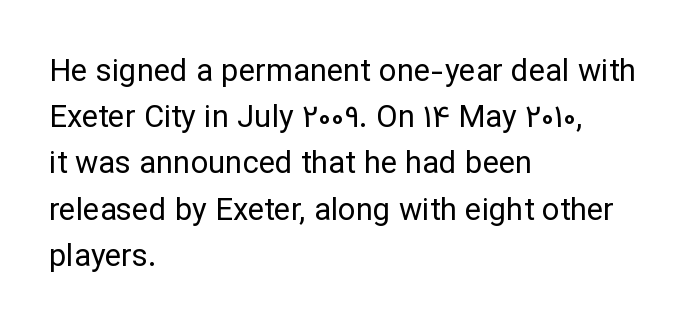
If you drew a line through each stem, it would be perfectly vertical. Check under the words: just untouched page. You could not count columns in this text — the font is proportionally spaced. Baseline-to-baseline distance is the conventional proportion of letter height. The line texture is even and compact thanks to regular tracking.
